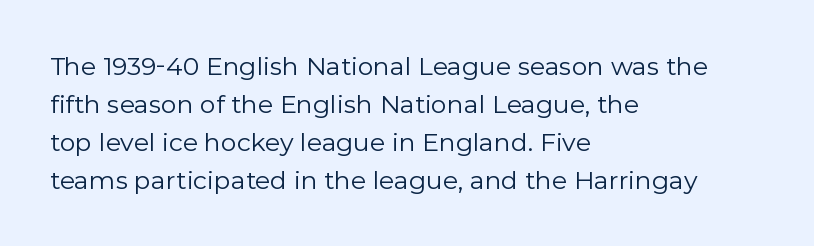
The image shows 25 px text type, upright; set left-aligned, normal line spacing (1.52x), normal letter spacing, not underlined.
